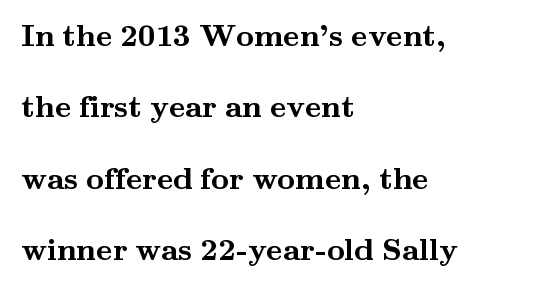
The image shows 31 px semibold, wide serif type, upright; set left-aligned, loose line spacing (2.3x), normal letter spacing, not underlined; medium stroke contrast and a small x-height.
